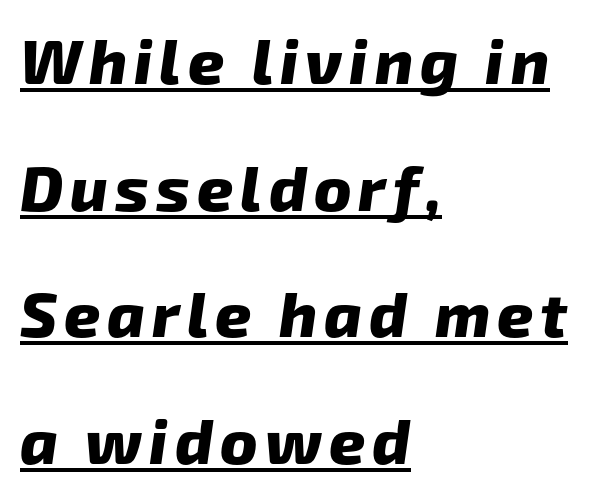
The image shows 63 px heavy sans-serif type; set left-aligned, loose line spacing (2.01x), underlined; low stroke contrast and a medium x-height.
